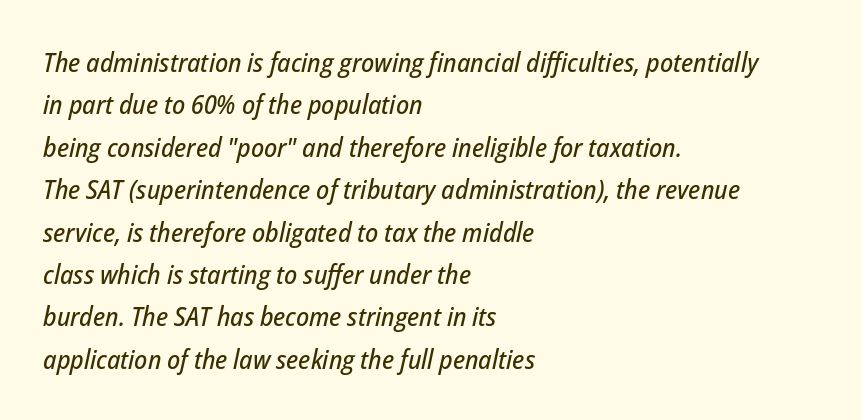
A classic flush-left, rag-right setting is used for this passage. Short note: letters normally spaced. In terms of leading, this rendering sits right in the middle. Descender tails drop into unmarked territory. Looking at the ascenders, they clearly lean.
